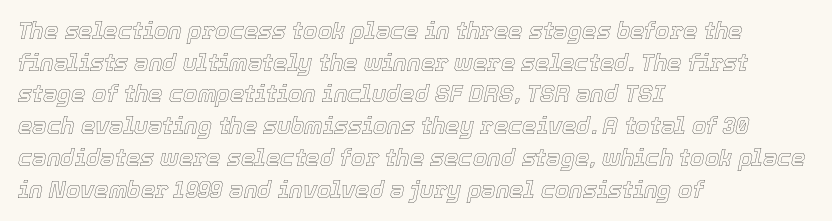
Honestly, there is no underline to notice here at all. Layout note: lines flush left. Line spacing here is normal. Emphasis-style slanted type is in use. Tracking here is standard; glyphs follow each other at the usual distance.
